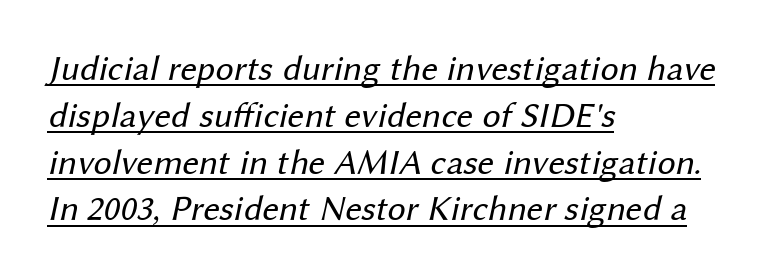
Q: Is the text bold? A: No.
Q: Is the typeface a serif or a sans-serif typeface? A: Sans-serif.
Q: Is the text underlined? A: Yes.
Q: How is the paragraph aligned? A: Left-aligned.
Q: Is the spacing between letters normal or unusually wide? A: Normal.
Q: Is the spacing between lines tight, normal or loose? A: Normal.
Q: Width (condensed, normal, or wide)? A: Normal.
Q: Stroke contrast? A: Medium.
Q: x-height? A: Medium.
Q: Monospaced? A: No.
